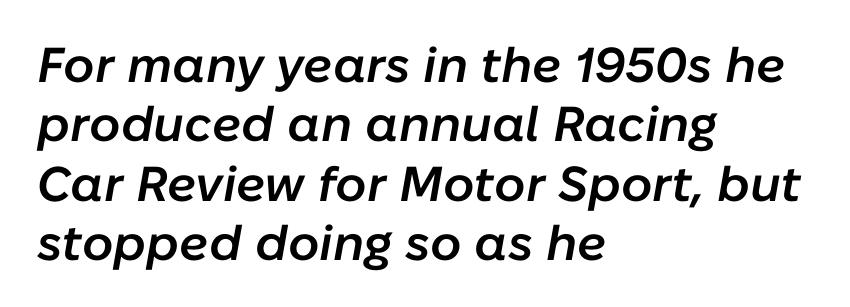
{"italic": "yes", "lean": "right", "slant_degrees": 10, "bold": "semi", "weight": "semibold", "width": "normal", "stroke_contrast": "low", "x_height": "medium", "monospaced": "no", "underline": "no", "align": "left", "line_spacing_ratio": 1.21, "letter_spacing": "normal", "letter_spacing_em": 0.0, "glyph_px": 49}
